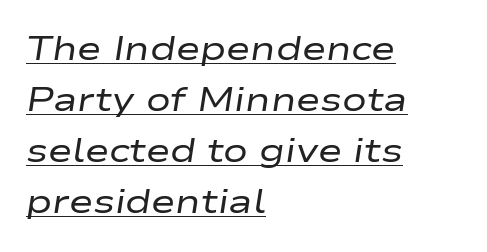
The image shows 33 px regular-weight, wide type, italic (leaning right); set left-aligned, normal line spacing (1.55x), normal letter spacing, underlined; low stroke contrast and a medium x-height.
